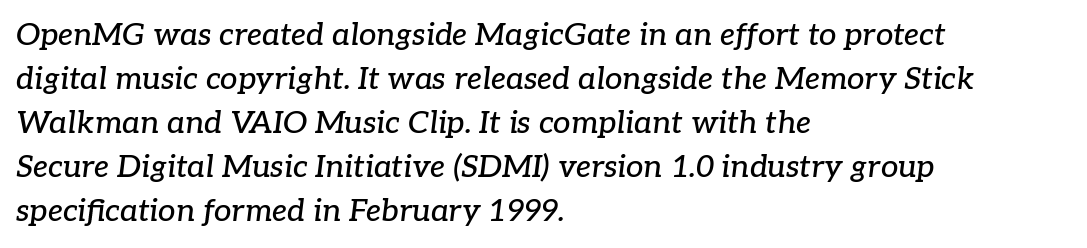
Q: Is the text italic (slanted)? A: Yes, it leans right by about 7 degrees.
Q: Is the typeface a serif or a sans-serif typeface? A: Serif.
Q: Is the text underlined? A: No.
Q: How is the paragraph aligned? A: Left-aligned.
Q: Is the spacing between letters normal or unusually wide? A: Normal.
Q: Is the spacing between lines tight, normal or loose? A: Normal.
Q: Width (condensed, normal, or wide)? A: Normal.
Q: Stroke contrast? A: Low.
Q: x-height? A: Medium.
Q: Monospaced? A: No.
